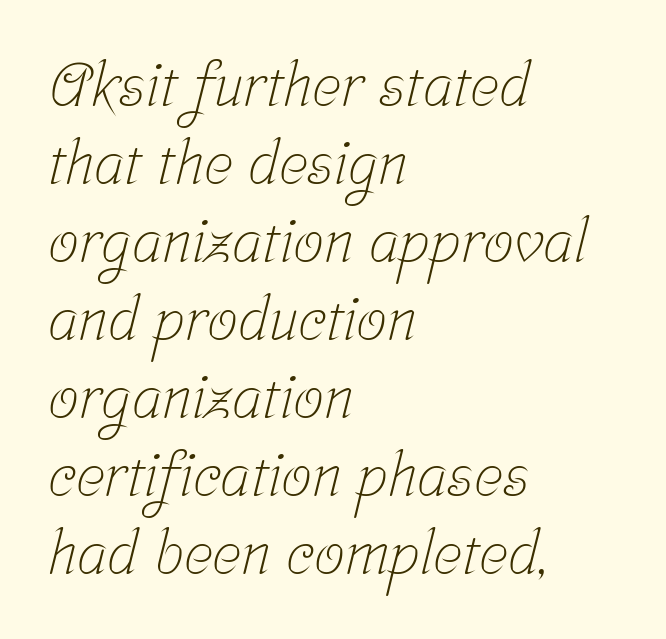
Q: Is the text bold? A: No.
Q: Is the typeface a serif or a sans-serif typeface? A: Serif.
Q: Is the text underlined? A: No.
Q: How is the paragraph aligned? A: Left-aligned.
Q: Is the spacing between letters normal or unusually wide? A: Normal.
Q: Is the spacing between lines tight, normal or loose? A: Normal.
Q: Width (condensed, normal, or wide)? A: Condensed.
Q: Stroke contrast? A: Low.
Q: x-height? A: Medium.
Q: Monospaced? A: No.
